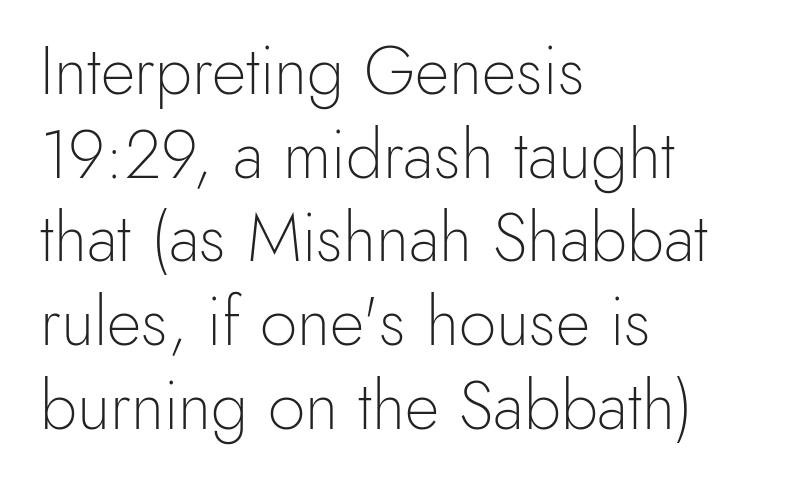
Q: Is the text bold? A: No.
Q: Is the text italic (slanted)? A: No, it is upright.
Q: Is the typeface a serif or a sans-serif typeface? A: Sans-serif.
Q: Is the text underlined? A: No.
Q: How is the paragraph aligned? A: Left-aligned.
Q: Is the spacing between letters normal or unusually wide? A: Normal.
Q: Is the spacing between lines tight, normal or loose? A: Normal.
Q: Width (condensed, normal, or wide)? A: Normal.
Q: x-height? A: Small.
Q: Monospaced? A: No.
